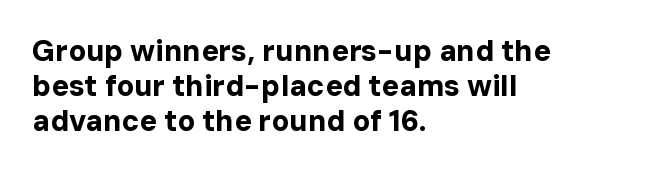
The image shows 29 px bold sans-serif type, upright; set left-aligned, line spacing 1.21x, normal letter spacing, not underlined; low stroke contrast and a medium x-height.
